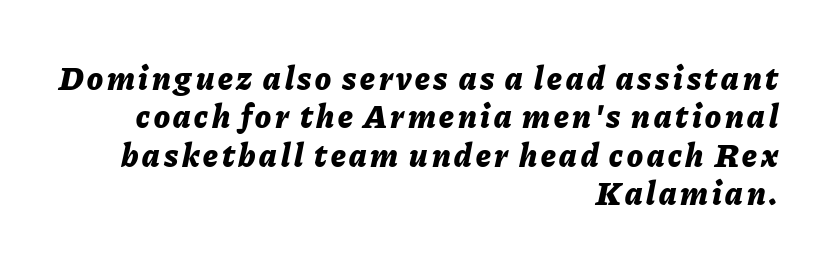
Right-aligned paragraph, ragged on the left. Characters are canted at an angle relative to the baseline's perpendicular. Looks like regular typesetting: each glyph gets only the width it needs. You'd pick this weight for a headline — it's a proper bold. The string is rendered with underlining switched off.
